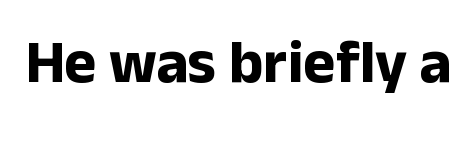
This sample uses plain, unmodified letter spacing. Bold? Absolutely — the strokes are thick and heavy. Note: no serifs on the glyphs. The type sits square on the baseline with zero lean. Plain, unruled lines of type.
